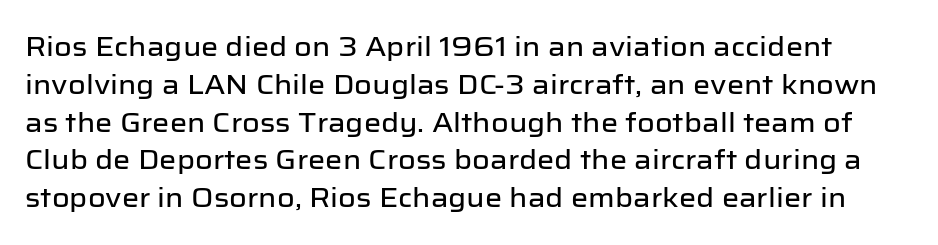
Q: Is the text italic (slanted)? A: No, it is upright.
Q: Is the text underlined? A: No.
Q: Is the spacing between letters normal or unusually wide? A: Normal.
Q: Is the spacing between lines tight, normal or loose? A: Normal.
